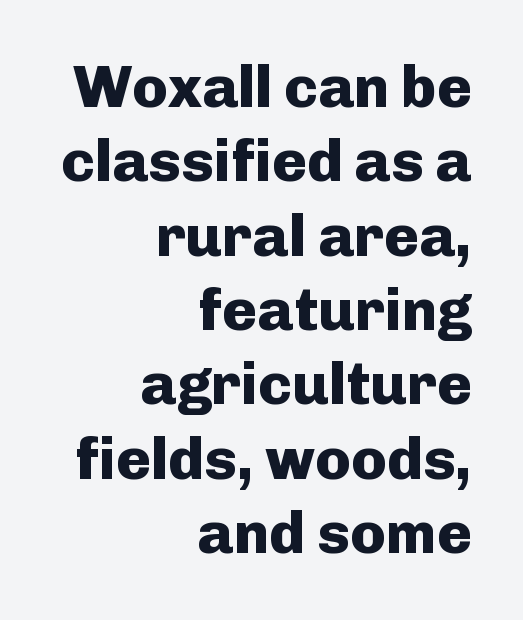
You could not count columns in this text — the font is proportionally spaced. Regarding leading, the lines here are spaced in the standard way. The specimen reads as upright at a glance. Chunky letters — that's bold for sure. A typesetter would label this face a sans.
